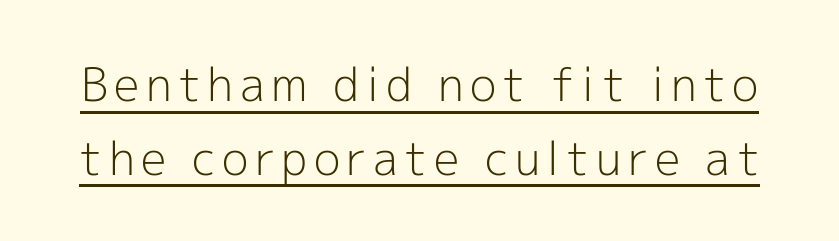
Stroke thickness stays within the range of a standard reading face or lighter. Does the lettering tilt? It doesn't — this is upright. Has an underline been added? It has. A typesetter would call this proportional, since set widths differ per character. Regular leading. Serifs: no, the terminals of the letterforms are clean.
